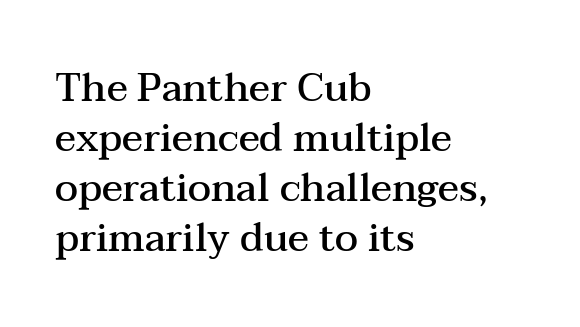
Q: Is the text bold? A: Semi-bold.
Q: Is the text italic (slanted)? A: No, it is upright.
Q: Is the typeface a serif or a sans-serif typeface? A: Serif.
Q: Is the text underlined? A: No.
Q: How is the paragraph aligned? A: Left-aligned.
Q: Is the spacing between letters normal or unusually wide? A: Normal.
Q: Is the spacing between lines tight, normal or loose? A: Normal.
Q: Width (condensed, normal, or wide)? A: Wide.
Q: Stroke contrast? A: Medium.
Q: x-height? A: Medium.
Q: Monospaced? A: No.
